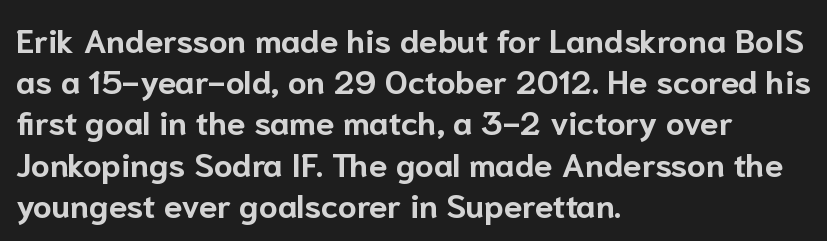
If you measured baseline to baseline, you'd find a middling distance. Each glyph is drawn with heavy, bold strokes. Varying glyph widths throughout — classic text-font behaviour. Leftover space on each line is placed entirely after the last word. Designer's note — italics off, roman on. Rule under the text: the space is simply empty.
